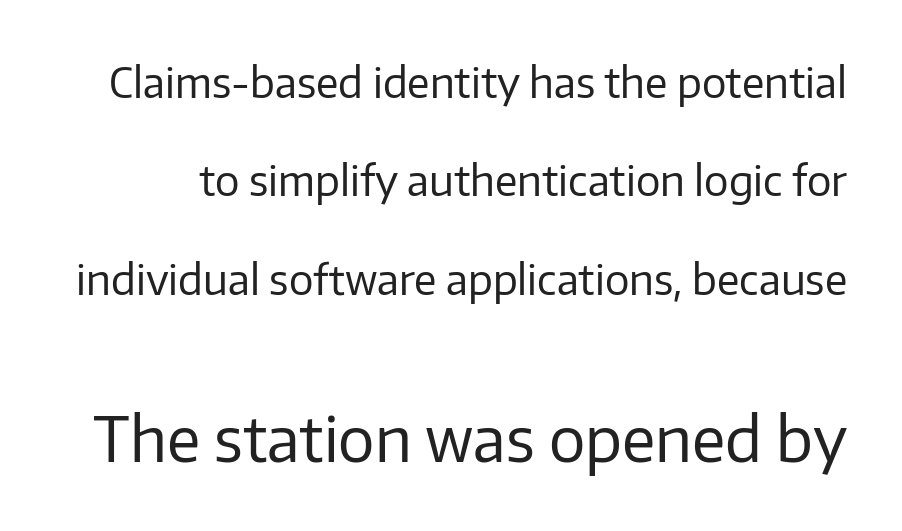
The image shows 61 px regular-weight sans-serif type, upright; set loose line spacing (2.4x), normal letter spacing, not underlined; the second (bottom) block is 1.49x larger; low stroke contrast and a medium x-height.
